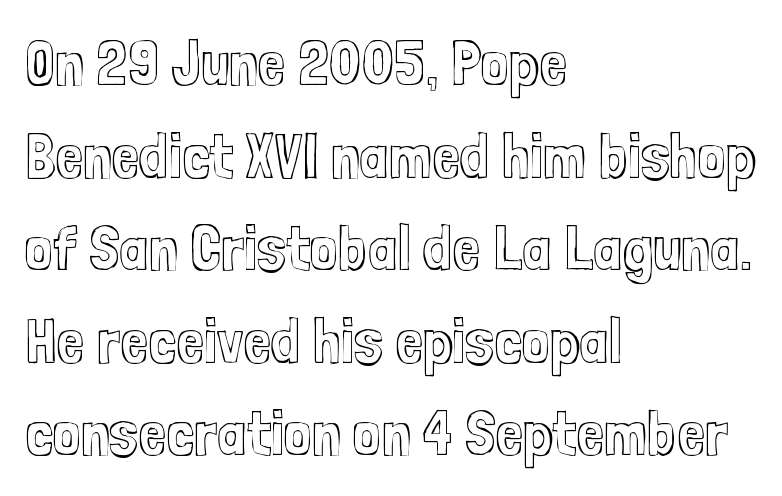
{"italic": "no", "width": "condensed", "x_height": "medium", "monospaced": "no", "underline": "no", "align": "left", "line_spacing": "normal", "line_spacing_ratio": 1.47, "letter_spacing": "normal", "letter_spacing_em": 0.0, "glyph_px": 63}
